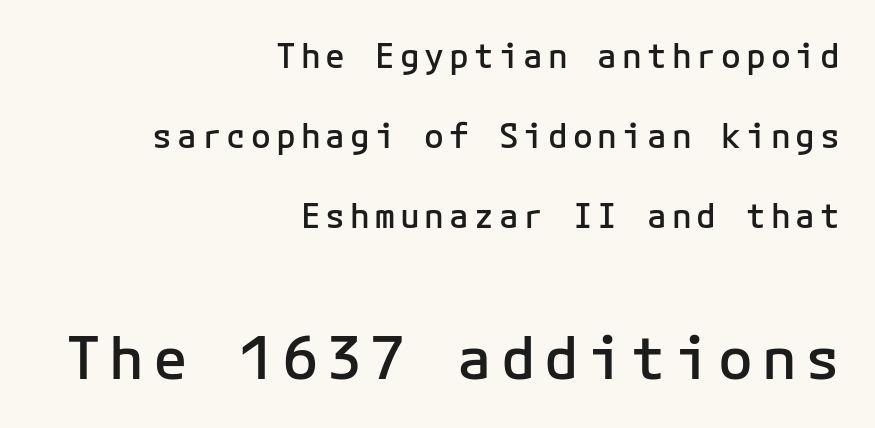
The sample has been set in demibold, a notch under bold. The glyphs in this specimen are sans serif. A great deal of white space separates one row of letters from the next. Every stem runs plumb, perpendicular to the baseline.
